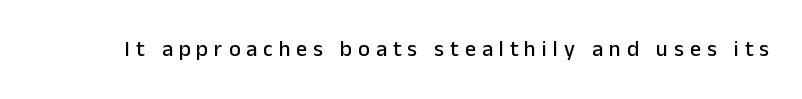
Unmarked baselines from the first word to the last. This rendering widens character spacing well past its baseline value. Ordinary non-slanted type is in use.
